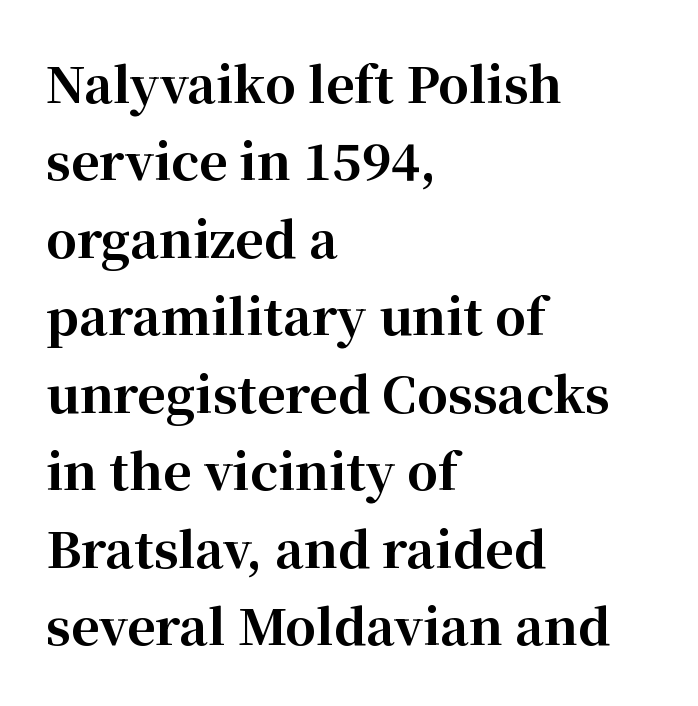
Q: Is the text bold? A: Yes.
Q: Is the text italic (slanted)? A: No, it is upright.
Q: Is the typeface a serif or a sans-serif typeface? A: Serif.
Q: Is the text underlined? A: No.
Q: How is the paragraph aligned? A: Left-aligned.
Q: Is the spacing between letters normal or unusually wide? A: Normal.
Q: Is the spacing between lines tight, normal or loose? A: Normal.
Q: Width (condensed, normal, or wide)? A: Normal.
Q: Stroke contrast? A: High.
Q: x-height? A: Medium.
Q: Monospaced? A: No.
